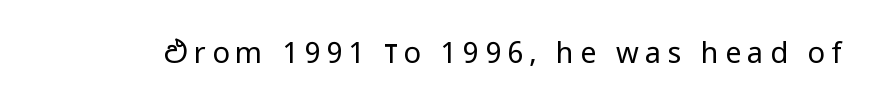
Q: Is the text bold? A: No.
Q: Is the text italic (slanted)? A: No, it is upright.
Q: Is the typeface a serif or a sans-serif typeface? A: Sans-serif.
Q: Is the text underlined? A: No.
Q: Is the spacing between letters normal or unusually wide? A: Unusually wide.
Q: Width (condensed, normal, or wide)? A: Condensed.
Q: Stroke contrast? A: Low.
Q: x-height? A: Large.
Q: Monospaced? A: No.
